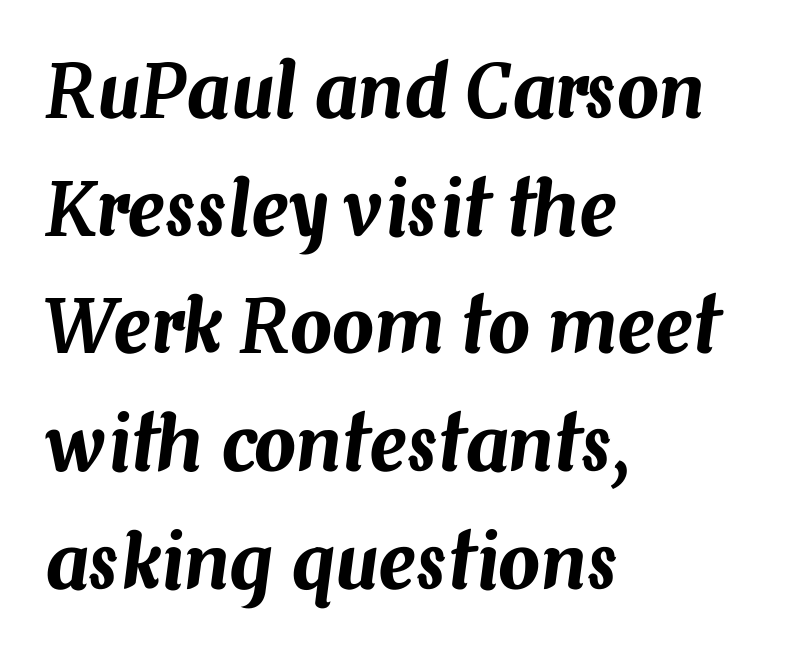
The leading is moderate, giving the passage an even texture. Rendered with sloped, italic letterforms. The letterforms sit shoulder to shoulder at normal distance. Visually the block forms a straight wall on the left and a jagged coastline on the right. Check under the words: just untouched page. Each letter keeps its own natural width here, so spacing adapts to shape.
